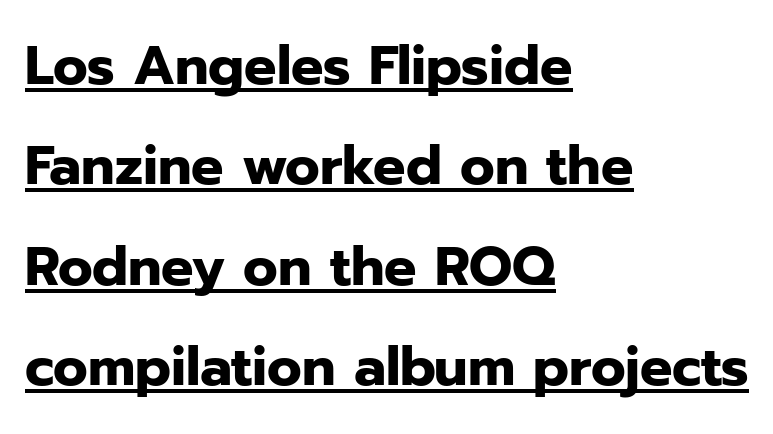
Q: Is the text bold? A: Yes.
Q: Is the text italic (slanted)? A: No, it is upright.
Q: Is the typeface a serif or a sans-serif typeface? A: Sans-serif.
Q: Is the text underlined? A: Yes.
Q: How is the paragraph aligned? A: Left-aligned.
Q: Is the spacing between letters normal or unusually wide? A: Normal.
Q: Width (condensed, normal, or wide)? A: Normal.
Q: Stroke contrast? A: Low.
Q: x-height? A: Medium.
Q: Monospaced? A: No.
